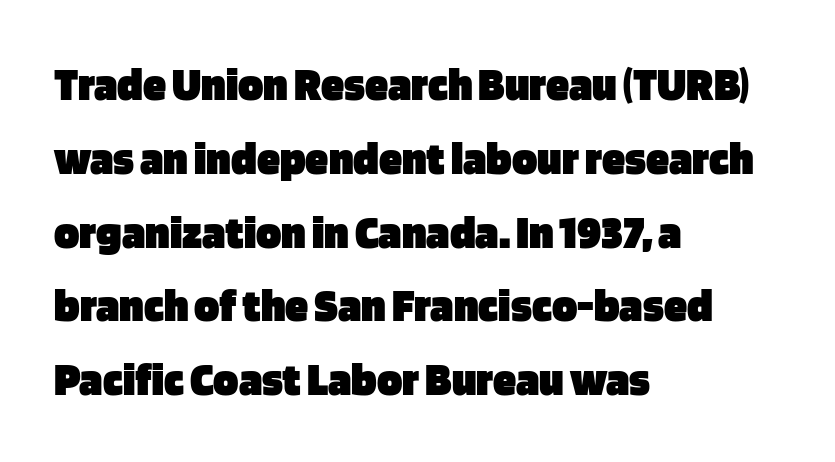
If you drew a ruler down the left edge, every line would touch it. Nope, no serifs anywhere on these letters. The leading is moderate, giving the passage an even texture. Note the varied advance widths — an 'i' is clearly narrower than an 'm'. The rendering uses a bold face; every stroke is thick and dark.
